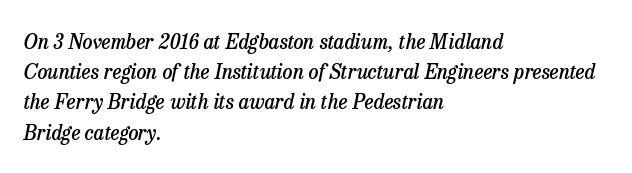
Q: Is the text bold? A: Semi-bold.
Q: Is the text italic (slanted)? A: Yes, it leans right by about 13 degrees.
Q: Is the text underlined? A: No.
Q: How is the paragraph aligned? A: Left-aligned.
Q: Is the spacing between letters normal or unusually wide? A: Normal.
Q: Is the spacing between lines tight, normal or loose? A: Normal.
